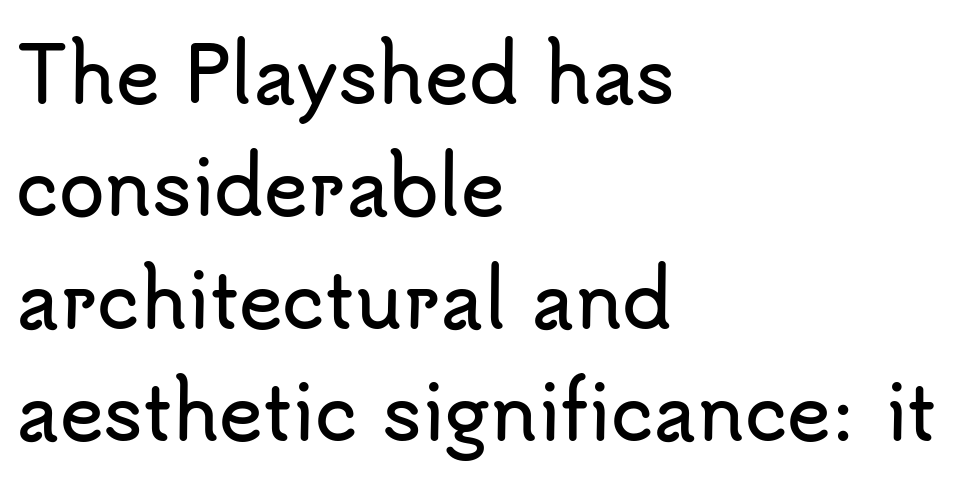
Here the designer chose a conventional face with non-uniform glyph widths. These lines keep a tight, regular rhythm from letter to letter. All the whitespace from short lines collects on the right. Type without underlining. Whoever set this chose a conventional vertical rhythm.
